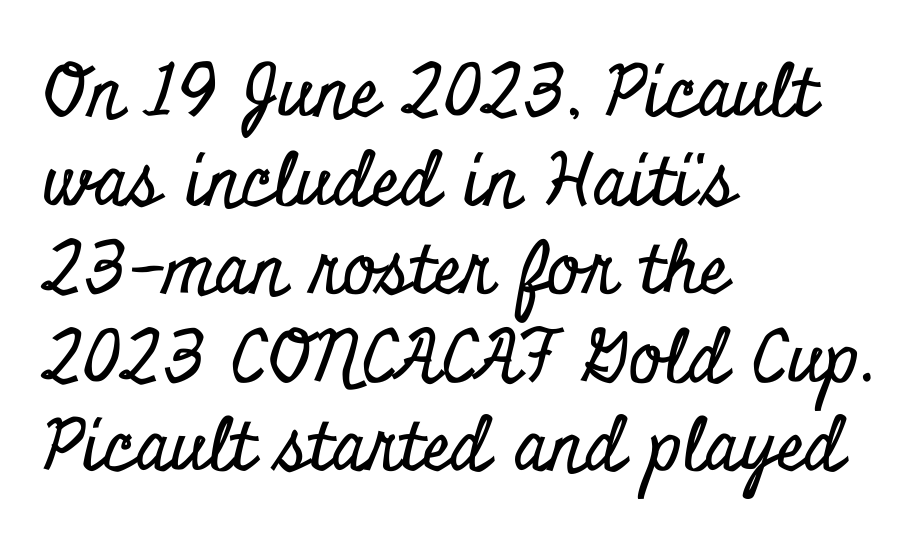
Q: Is the text italic (slanted)? A: Yes.
Q: Is the typeface a serif or a sans-serif typeface? A: Serif.
Q: Is the text underlined? A: No.
Q: How is the paragraph aligned? A: Left-aligned.
Q: Is the spacing between letters normal or unusually wide? A: Normal.
Q: Width (condensed, normal, or wide)? A: Condensed.
Q: Stroke contrast? A: Low.
Q: x-height? A: Small.
Q: Monospaced? A: No.
